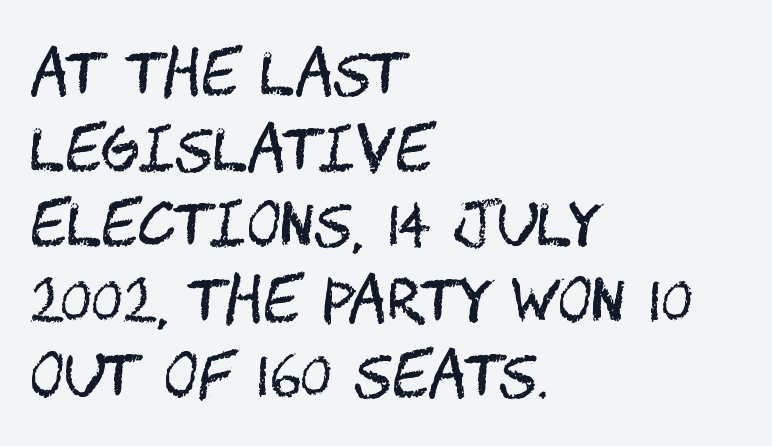
{"serif": "no", "italic": "no", "bold": "no", "weight": "regular", "width": "condensed", "stroke_contrast": "medium", "x_height": "large", "underline": "no", "align": "left", "line_spacing": "normal", "line_spacing_ratio": 1.28, "letter_spacing": "normal", "letter_spacing_em": 0.0, "glyph_px": 59}
